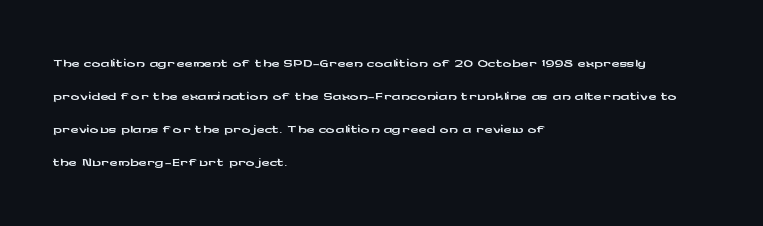
The image shows 22 px text type, upright; set left-aligned, normal line spacing (1.5x), normal letter spacing, not underlined.
